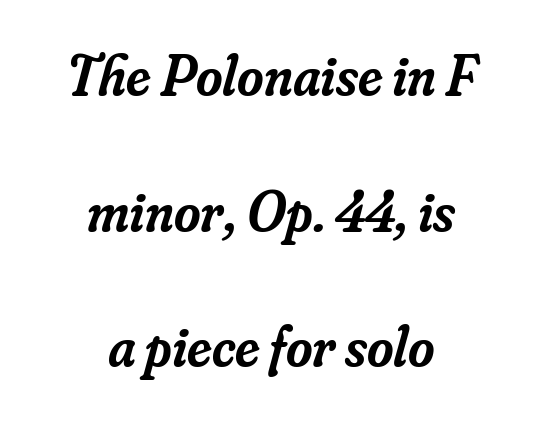
Q: Is the text bold? A: Semi-bold.
Q: Is the text italic (slanted)? A: Yes, it leans right by about 16 degrees.
Q: Is the typeface a serif or a sans-serif typeface? A: Serif.
Q: Is the text underlined? A: No.
Q: How is the paragraph aligned? A: Centered.
Q: Is the spacing between letters normal or unusually wide? A: Normal.
Q: Is the spacing between lines tight, normal or loose? A: Loose.
Q: Width (condensed, normal, or wide)? A: Normal.
Q: Stroke contrast? A: Low.
Q: x-height? A: Small.
Q: Monospaced? A: No.
